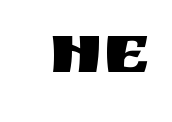
The image shows 73 px sans-serif type, upright; set normal letter spacing, not underlined; medium stroke contrast and a large x-height.
